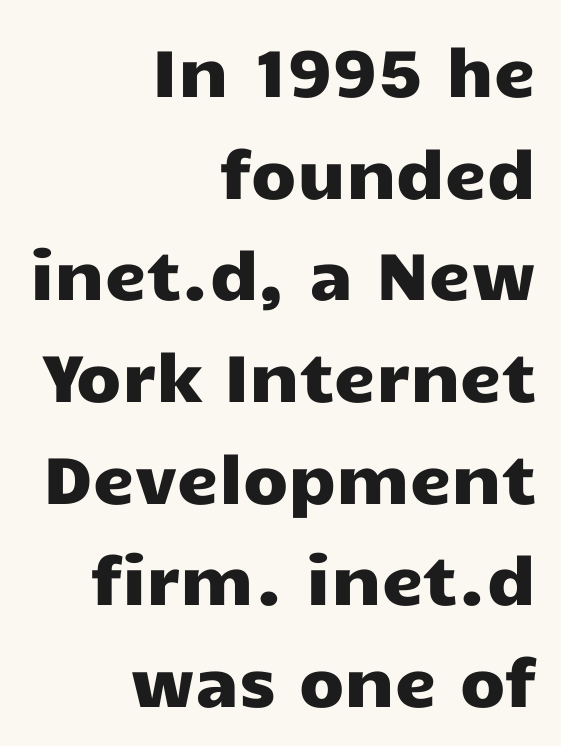
The image shows 66 px wide sans-serif type, upright; set right-aligned, normal line spacing (1.54x), normal letter spacing, not underlined; low stroke contrast and a medium x-height.
